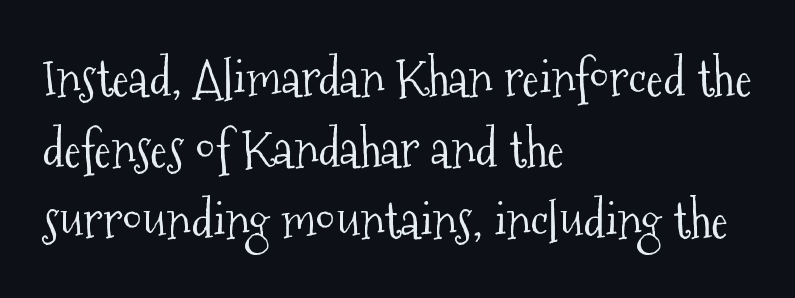
Q: Is the text bold? A: No.
Q: Is the text italic (slanted)? A: No, it is upright.
Q: Is the typeface a serif or a sans-serif typeface? A: Serif.
Q: Is the text underlined? A: No.
Q: How is the paragraph aligned? A: Left-aligned.
Q: Is the spacing between letters normal or unusually wide? A: Normal.
Q: Is the spacing between lines tight, normal or loose? A: Normal.
Q: Width (condensed, normal, or wide)? A: Condensed.
Q: Stroke contrast? A: Medium.
Q: x-height? A: Medium.
Q: Monospaced? A: No.
